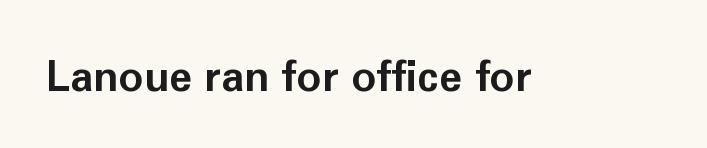
Q: Is the text bold? A: Yes.
Q: Is the text italic (slanted)? A: No, it is upright.
Q: Is the typeface a serif or a sans-serif typeface? A: Sans-serif.
Q: Is the text underlined? A: No.
Q: Is the spacing between letters normal or unusually wide? A: Normal.
Q: Width (condensed, normal, or wide)? A: Normal.
Q: Stroke contrast? A: Low.
Q: x-height? A: Medium.
Q: Monospaced? A: No.
